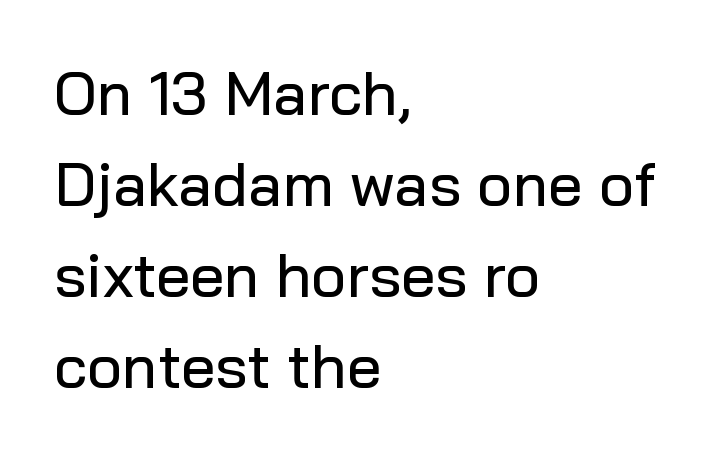
Q: Is the text italic (slanted)? A: No, it is upright.
Q: Is the typeface a serif or a sans-serif typeface? A: Sans-serif.
Q: Is the text underlined? A: No.
Q: How is the paragraph aligned? A: Left-aligned.
Q: Is the spacing between letters normal or unusually wide? A: Normal.
Q: Is the spacing between lines tight, normal or loose? A: Normal.
Q: Width (condensed, normal, or wide)? A: Normal.
Q: Stroke contrast? A: Low.
Q: x-height? A: Medium.
Q: Monospaced? A: No.
